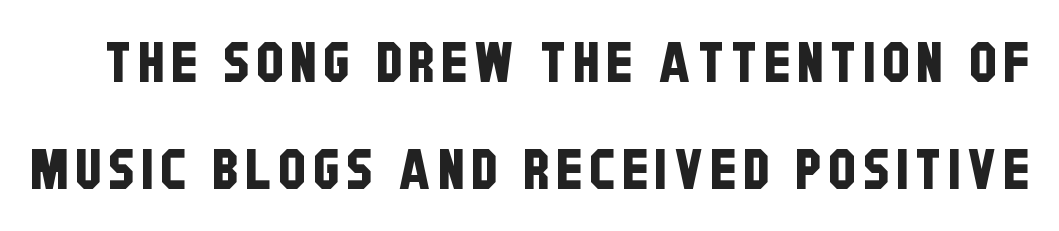
Q: Is the typeface a serif or a sans-serif typeface? A: Sans-serif.
Q: Is the text underlined? A: No.
Q: Is the spacing between lines tight, normal or loose? A: Loose.
Q: Width (condensed, normal, or wide)? A: Condensed.
Q: Stroke contrast? A: Low.
Q: x-height? A: Large.
Q: Monospaced? A: No.
